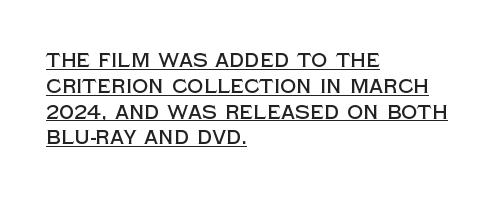
The image shows 20 px text type, upright; set left-aligned, normal line spacing (1.29x), normal letter spacing, underlined.
